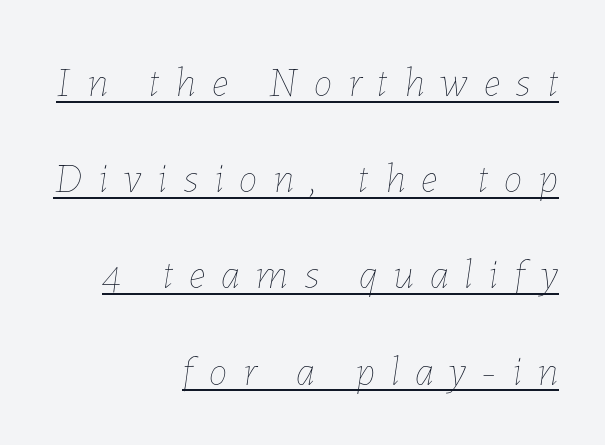
The image shows 42 px thin type, italic (leaning right); set right-aligned, loose line spacing (2.29x), unusually wide letter spacing (+0.38 em), underlined; low stroke contrast and a medium x-height.
